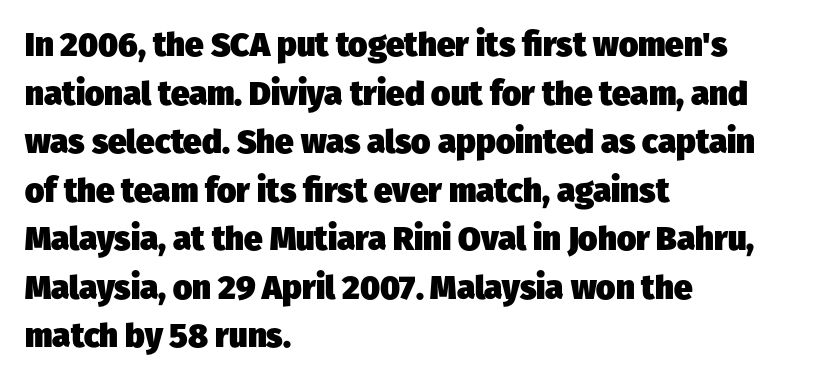
The setting favours the left margin, as ordinary paragraphs usually do. I'd call this a sans setting — the letters go barefoot. Descenders are the only things crossing below the line. Strokes here are thick enough to call this a true bold.
